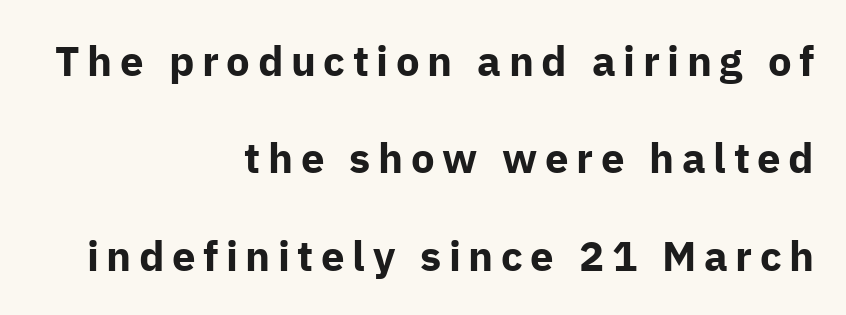
{"serif": "no", "italic": "no", "bold": "yes", "weight": "bold", "width": "normal", "stroke_contrast": "low", "x_height": "medium", "monospaced": "no", "underline": "no", "align": "right", "line_spacing": "loose", "line_spacing_ratio": 2.32, "glyph_px": 42}
